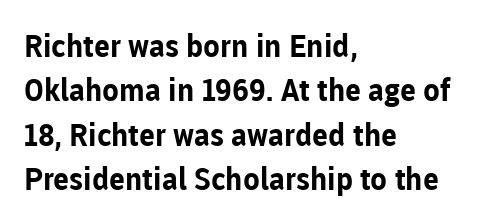
What's the leading like? Ordinary, nothing unusual. These lines were composed using upright roman letters. Nope, no serifs anywhere on these letters. Where is the straight margin? On the left. The rendering uses a bold face; every stroke is thick and dark. Character widths vary here, with narrow letters taking less room than wide ones.
